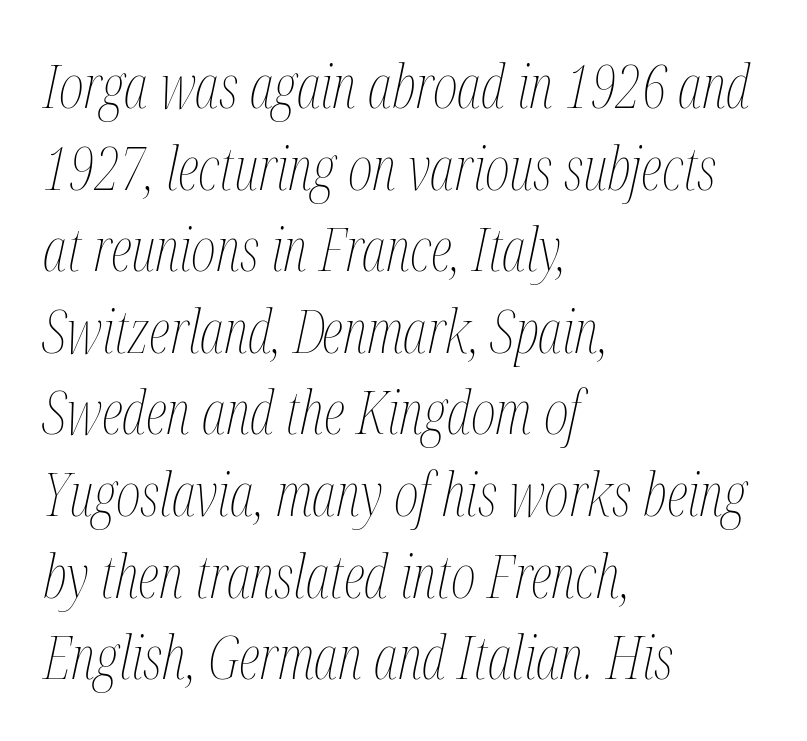
The image shows 60 px thin, condensed type, italic (leaning right); set left-aligned, normal line spacing (1.36x), normal letter spacing, not underlined; medium stroke contrast and a medium x-height.
